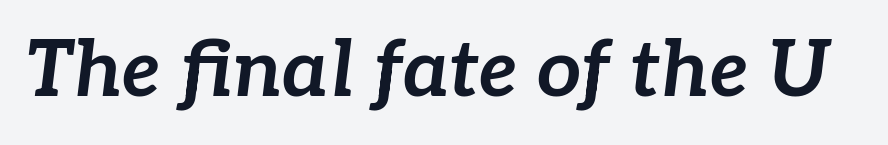
{"italic": "yes", "lean": "right", "slant_degrees": 7, "bold": "yes", "weight": "bold", "width": "normal", "stroke_contrast": "low", "x_height": "medium", "monospaced": "no", "underline": "no", "letter_spacing": "normal", "letter_spacing_em": 0.0, "glyph_px": 78}
